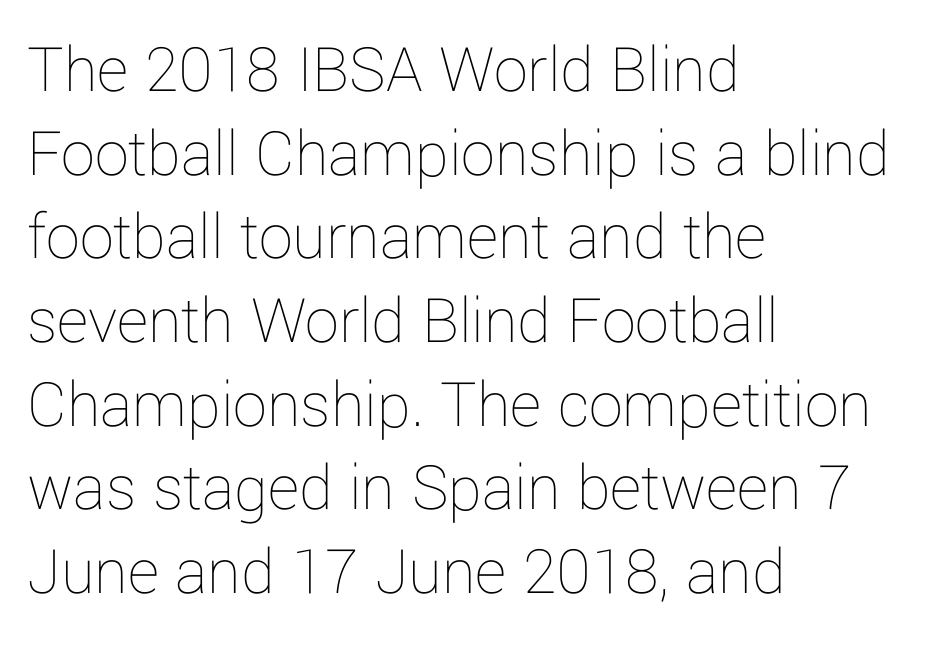
Italic? Not at all — the glyphs are vertical. The area under the type is left untouched. One-word summary of the alignment: left. Is this a fixed-width face? No — the glyphs have proportional, varying widths. Compared with typical body copy, the letter spacing here is the same.
